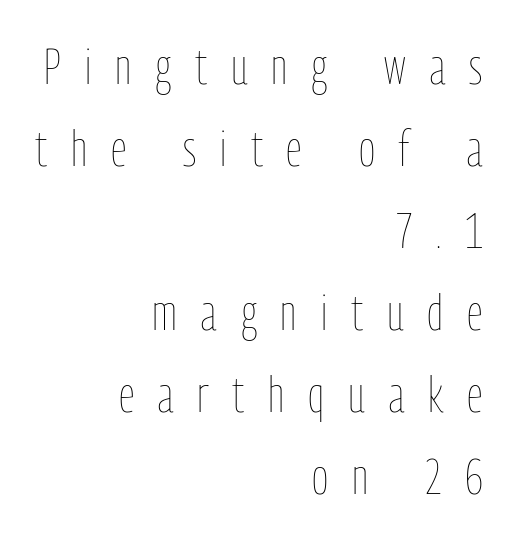
The image shows 50 px thin, condensed type, upright; set right-aligned, normal line spacing (1.64x), unusually wide letter spacing (+0.48 em), not underlined; low stroke contrast and a medium x-height.
